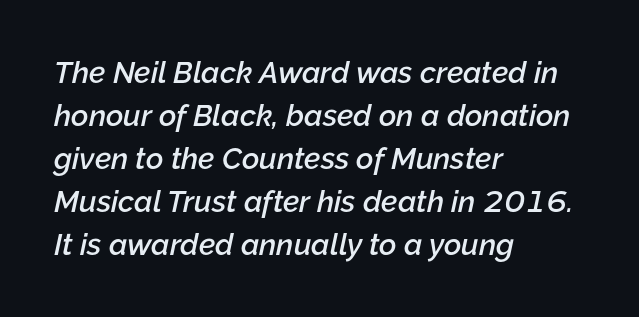
The image shows 30 px semibold type, italic (leaning right); set left-aligned, normal line spacing (1.43x), normal letter spacing, not underlined; low stroke contrast and a medium x-height.
